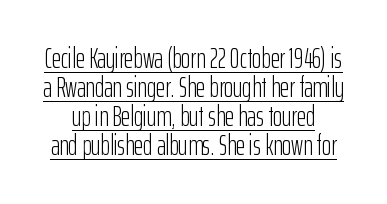
Looks like regular typesetting: each glyph gets only the width it needs. Tightly led — the rows are bunched. Nothing sits at the stroke ends, so this counts as sans-serif. Default kerning and tracking; the words read as compact shapes. Rendered with straight, roman letterforms.
